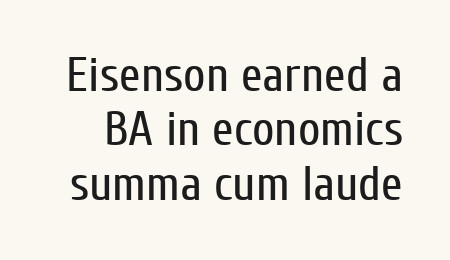
Is there much room between lines? No — they nearly touch. Every character sits straight up, as roman type does. This rendering leaves character spacing at its baseline value. Compared with a typical body face, this is equally light or lighter still. Underline: absent. A sans-serif font was chosen for this passage.
